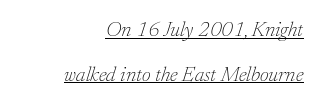
Is the block centered? No — it sits flush against the right margin. The glyphs look as if they've been sheared to an angle. Beneath each row of characters lies a ruled line. The weight would be labelled regular, book, light, or lighter still.
